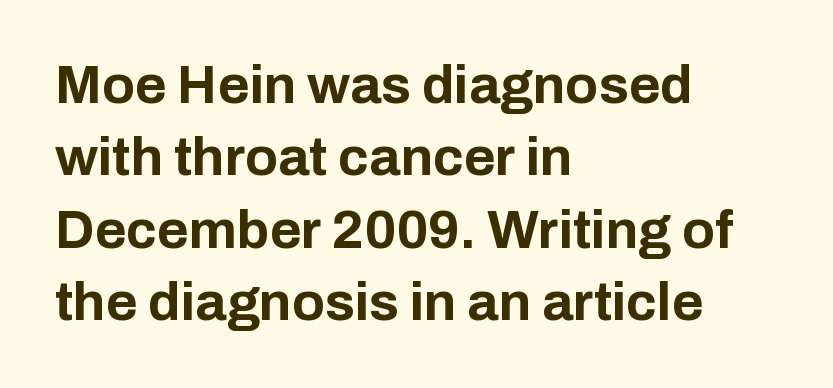
The image shows 54 px bold sans-serif type, upright; set left-aligned, normal line spacing (1.34x), normal letter spacing, not underlined; low stroke contrast and a medium x-height.
